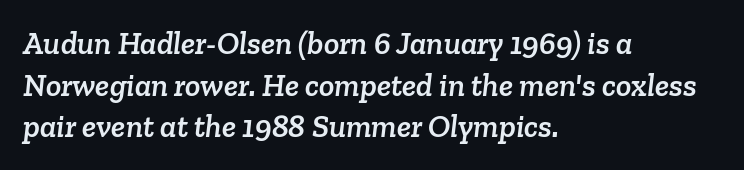
Q: Is the typeface a serif or a sans-serif typeface? A: Serif.
Q: Is the text underlined? A: No.
Q: How is the paragraph aligned? A: Left-aligned.
Q: Is the spacing between letters normal or unusually wide? A: Normal.
Q: Is the spacing between lines tight, normal or loose? A: Normal.
Q: Width (condensed, normal, or wide)? A: Normal.
Q: Stroke contrast? A: Low.
Q: x-height? A: Medium.
Q: Monospaced? A: No.
